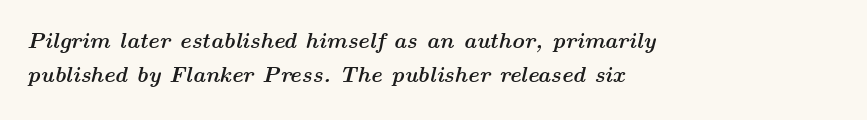
Rule under the text: the space is simply empty. The horizontal fit of the characters is conventional and even. Strong, thick strokes mark this as bold type. Notice how the stems are inclined rather than vertical — that's the hallmark of italics.
